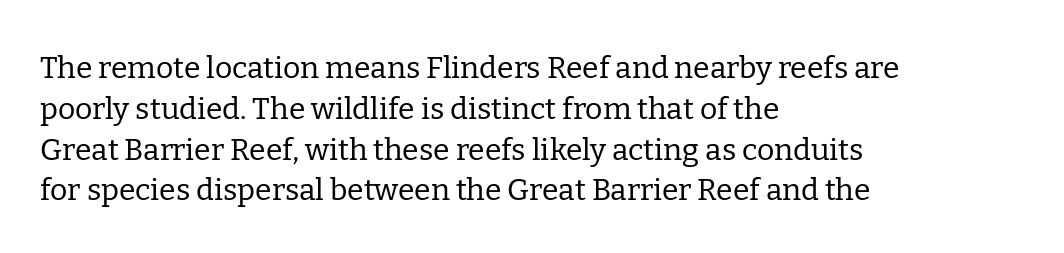
The font's upright variant was chosen for this text. The compositor pushed each line to the left boundary. The passage shown stacks its lines at a standard gap. Think of a printed novel: that variable character pitch is what you see here. This is serif lettering, the kind often seen in printed books. This sample uses plain, unmodified letter spacing.
